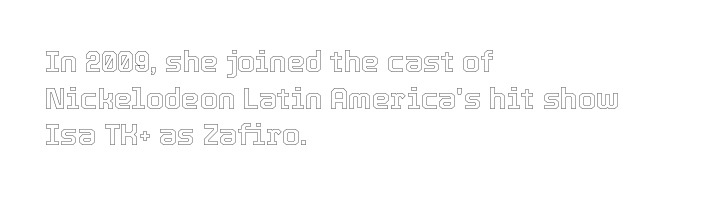
Q: Is the text italic (slanted)? A: No, it is upright.
Q: Is the text underlined? A: No.
Q: How is the paragraph aligned? A: Left-aligned.
Q: Is the spacing between letters normal or unusually wide? A: Normal.
Q: Is the spacing between lines tight, normal or loose? A: Normal.
Q: Width (condensed, normal, or wide)? A: Normal.
Q: x-height? A: Medium.
Q: Monospaced? A: No.
